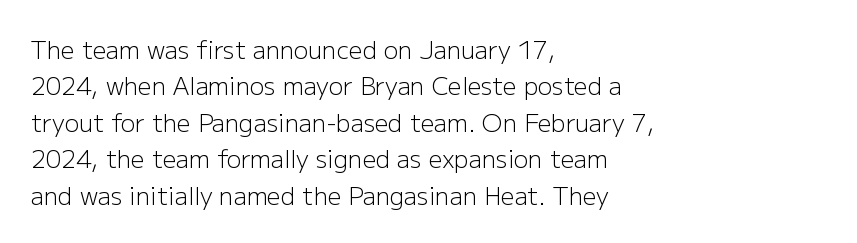
Q: Is the text bold? A: No.
Q: Is the text italic (slanted)? A: No, it is upright.
Q: Is the text underlined? A: No.
Q: How is the paragraph aligned? A: Left-aligned.
Q: Is the spacing between letters normal or unusually wide? A: Normal.
Q: Is the spacing between lines tight, normal or loose? A: Normal.
